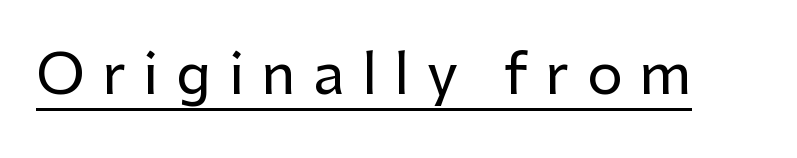
Q: Is the text italic (slanted)? A: No, it is upright.
Q: Is the typeface a serif or a sans-serif typeface? A: Sans-serif.
Q: Is the text underlined? A: Yes.
Q: Is the spacing between letters normal or unusually wide? A: Unusually wide.
Q: Width (condensed, normal, or wide)? A: Normal.
Q: Stroke contrast? A: Low.
Q: x-height? A: Medium.
Q: Monospaced? A: No.
